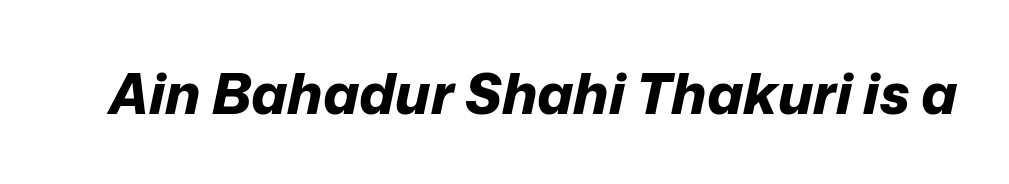
Strokes here are thick enough to call this a true bold. Beneath every word, the page is bare. Spacing verdict: proportional, widths tailored to each character. The glyphs look as if they've been sheared to an angle. In terms of letterspacing, this is plain default setting.
